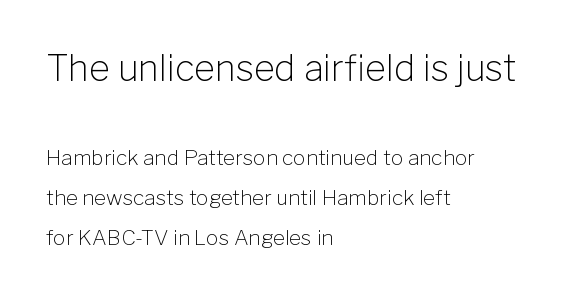
{"serif": "no", "italic": "no", "bold": "no", "weight": "light", "width": "normal", "stroke_contrast": "low", "x_height": "medium", "monospaced": "no", "underline": "no", "align": "left", "line_spacing": "loose", "line_spacing_ratio": 1.91, "letter_spacing": "normal", "letter_spacing_em": 0.0, "larger_block": "first", "size_ratio": 1.71, "glyph_px": 36}
